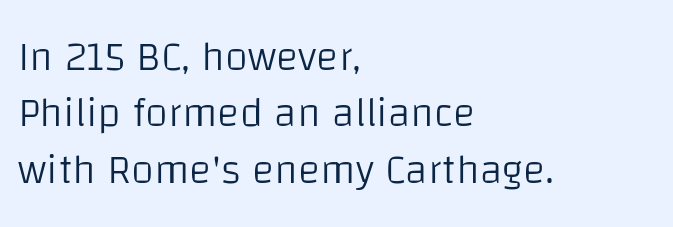
The image shows 42 px light sans-serif type, upright; set left-aligned, normal line spacing (1.34x), normal letter spacing, not underlined; low stroke contrast and a large x-height.
